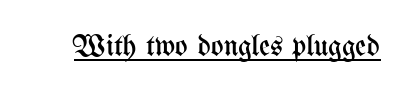
Q: Is the text bold? A: No.
Q: Is the text italic (slanted)? A: No, it is upright.
Q: Is the text underlined? A: Yes.
Q: Is the spacing between letters normal or unusually wide? A: Normal.
Q: Width (condensed, normal, or wide)? A: Condensed.
Q: Stroke contrast? A: Medium.
Q: x-height? A: Medium.
Q: Monospaced? A: No.
